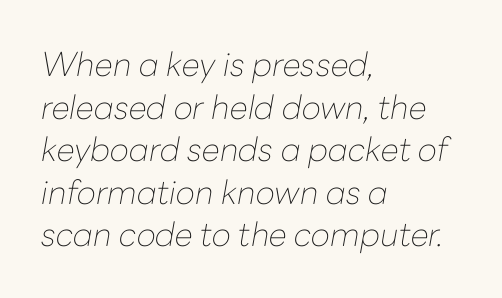
{"italic": "yes", "lean": "right", "slant_degrees": 10, "bold": "no", "weight": "thin", "width": "normal", "stroke_contrast": "low", "x_height": "medium", "monospaced": "no", "underline": "no", "align": "left", "line_spacing": "normal", "line_spacing_ratio": 1.29, "letter_spacing": "normal", "letter_spacing_em": 0.0, "glyph_px": 33}
